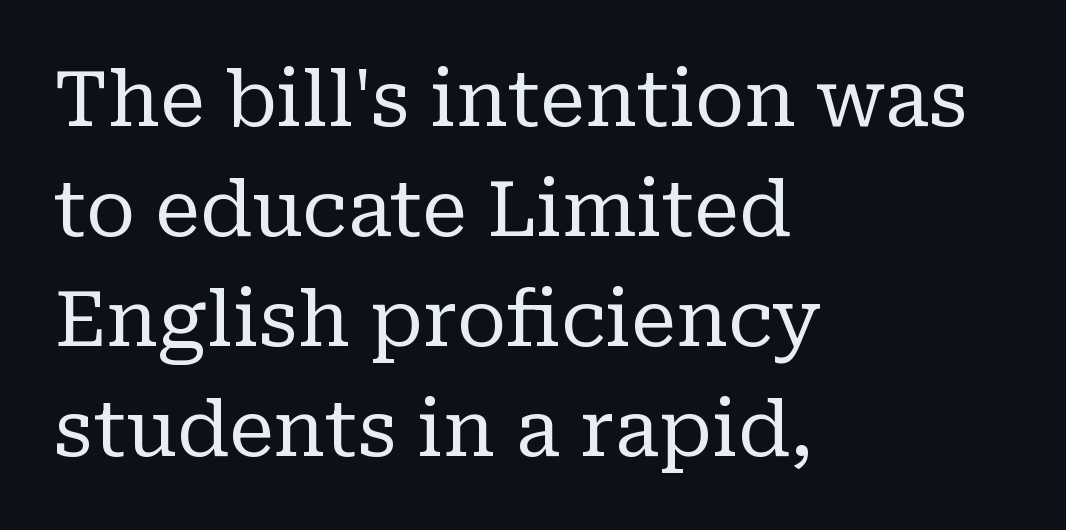
{"serif": "yes", "italic": "no", "bold": "no", "weight": "regular", "width": "normal", "stroke_contrast": "low", "x_height": "medium", "monospaced": "no", "underline": "no", "align": "left", "line_spacing": "normal", "line_spacing_ratio": 1.43, "letter_spacing": "normal", "letter_spacing_em": 0.0, "glyph_px": 77}
